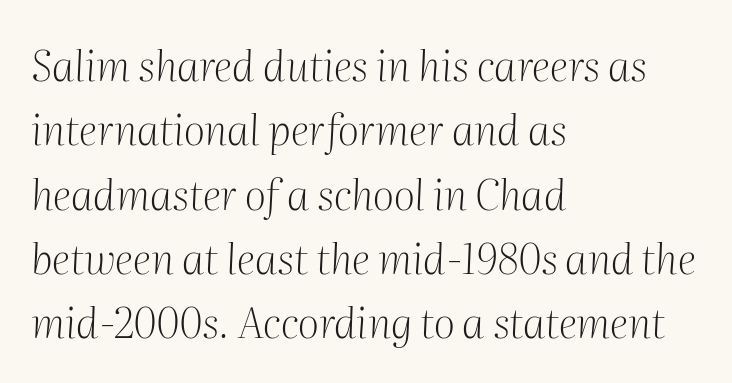
If you measured baseline to baseline, you'd find a middling distance. Think of a printed novel: that variable character pitch is what you see here. Layout note: lines flush left. A bare baseline throughout the passage. A typesetter would label this face a serif. Posture: slanted.
